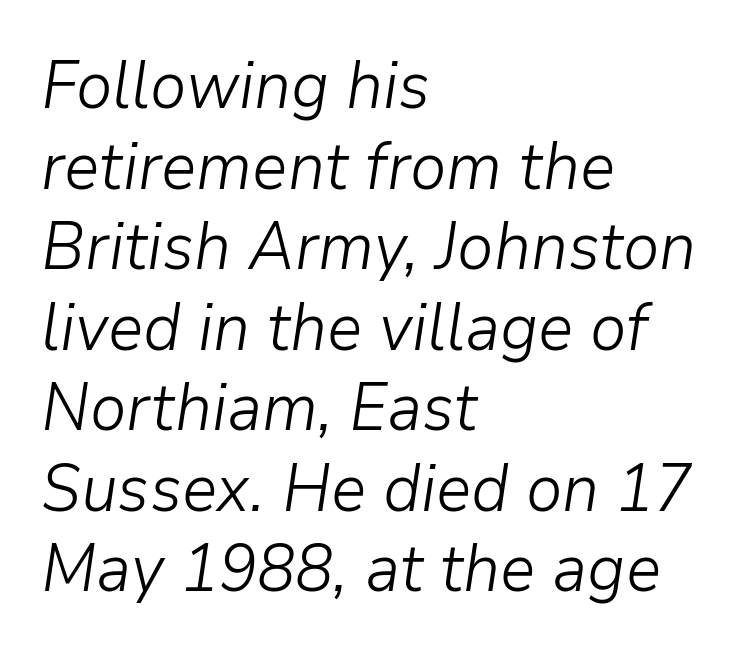
The image shows 66 px light type, italic (leaning right); set left-aligned, line spacing 1.22x, normal letter spacing, not underlined; low stroke contrast and a medium x-height.
